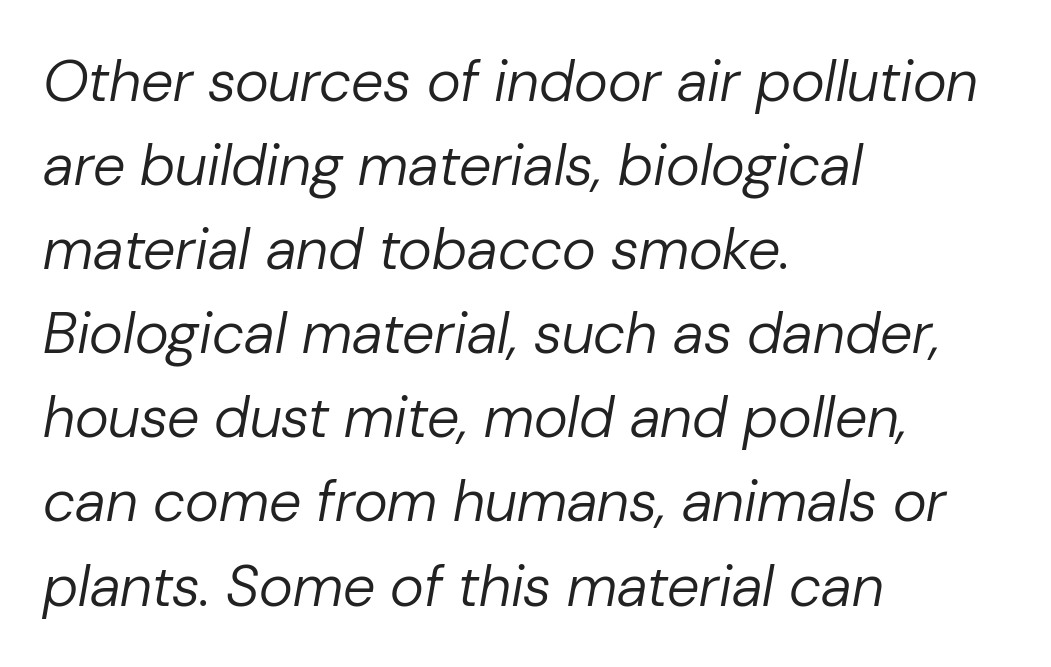
Q: Is the text bold? A: No.
Q: Is the text italic (slanted)? A: Yes, it leans right by about 10 degrees.
Q: Is the text underlined? A: No.
Q: How is the paragraph aligned? A: Left-aligned.
Q: Is the spacing between letters normal or unusually wide? A: Normal.
Q: Is the spacing between lines tight, normal or loose? A: Normal.
Q: Width (condensed, normal, or wide)? A: Normal.
Q: Stroke contrast? A: Low.
Q: x-height? A: Medium.
Q: Monospaced? A: No.
